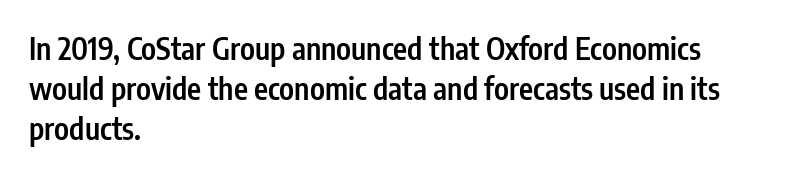
The image shows 30 px semibold, condensed sans-serif type, upright; set left-aligned, normal line spacing (1.33x), normal letter spacing, not underlined; low stroke contrast and a medium x-height.
